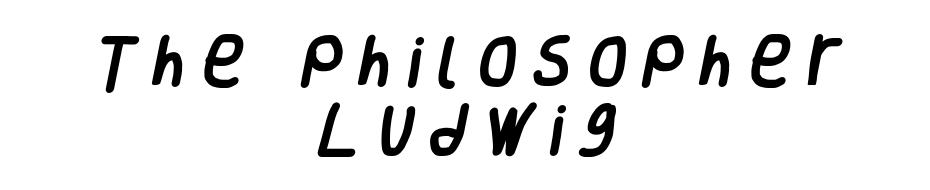
A typesetter would call this proportional, since set widths differ per character. The type is letterspaced generously, with wide tracking. Nope, no serifs anywhere on these letters. The glyphs are unaccompanied by any horizontal stroke below them. The text block is weighted toward neither margin, spreading evenly from the middle.
